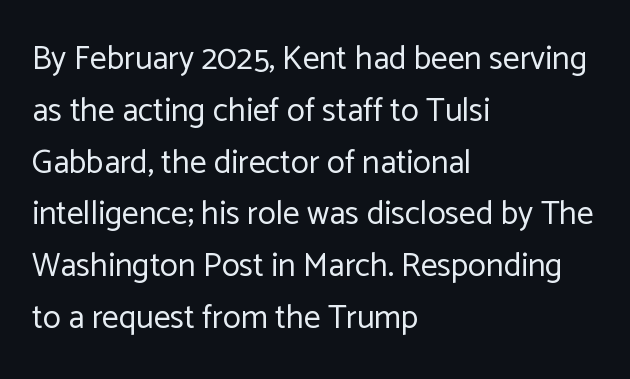
Q: Is the text bold? A: No.
Q: Is the text italic (slanted)? A: No, it is upright.
Q: Is the typeface a serif or a sans-serif typeface? A: Sans-serif.
Q: Is the text underlined? A: No.
Q: How is the paragraph aligned? A: Left-aligned.
Q: Is the spacing between letters normal or unusually wide? A: Normal.
Q: Is the spacing between lines tight, normal or loose? A: Normal.
Q: Width (condensed, normal, or wide)? A: Normal.
Q: Stroke contrast? A: Low.
Q: x-height? A: Medium.
Q: Monospaced? A: No.
